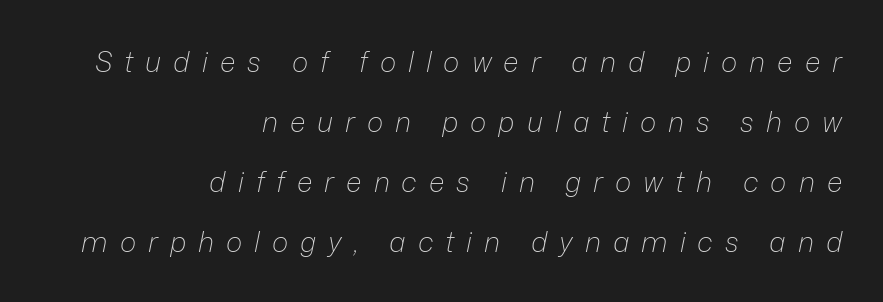
The image shows 28 px light type, italic (leaning right); set right-aligned, loose line spacing (2.14x), unusually wide letter spacing (+0.43 em), not underlined; low stroke contrast and a medium x-height.
